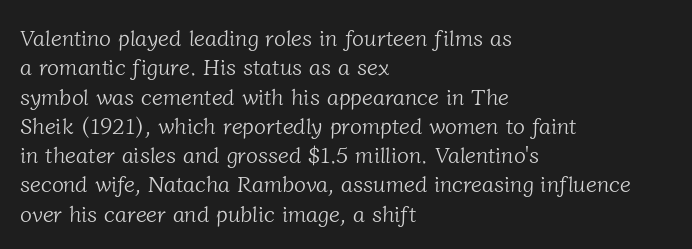
{"bold": "no", "underline": "no", "align": "left", "line_spacing": "normal", "line_spacing_ratio": 1.33, "letter_spacing": "normal", "letter_spacing_em": 0.0, "glyph_px": 22}
